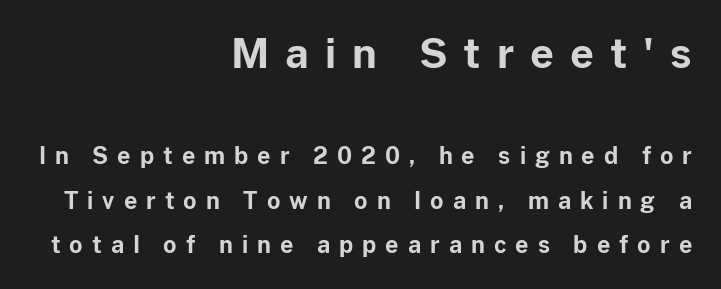
Is the letter spacing exaggerated? Yes — the characters are pushed far apart. No word sits above an underline. The typography opts for an upright posture over an oblique one. This sample uses a sans-serif face.
